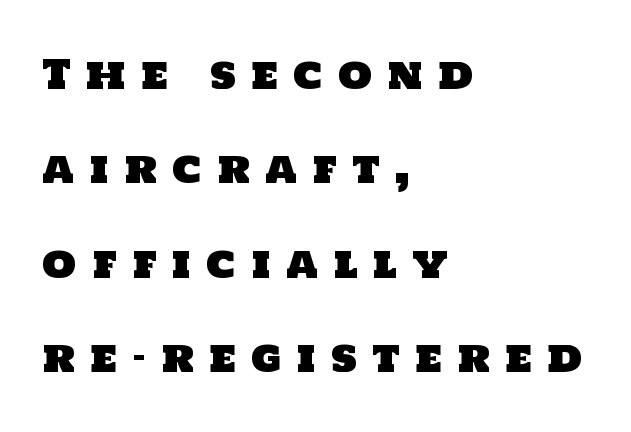
Q: Is the typeface a serif or a sans-serif typeface? A: Sans-serif.
Q: Is the text underlined? A: No.
Q: How is the paragraph aligned? A: Left-aligned.
Q: Is the spacing between letters normal or unusually wide? A: Unusually wide.
Q: Is the spacing between lines tight, normal or loose? A: Loose.
Q: Width (condensed, normal, or wide)? A: Normal.
Q: Stroke contrast? A: Low.
Q: x-height? A: Large.
Q: Monospaced? A: No.
